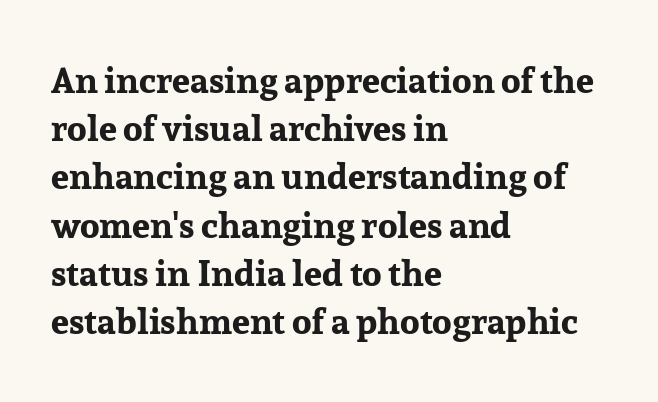
Q: Is the text bold? A: Yes.
Q: Is the text italic (slanted)? A: No, it is upright.
Q: Is the typeface a serif or a sans-serif typeface? A: Serif.
Q: Is the text underlined? A: No.
Q: How is the paragraph aligned? A: Left-aligned.
Q: Is the spacing between letters normal or unusually wide? A: Normal.
Q: Is the spacing between lines tight, normal or loose? A: Normal.
Q: Width (condensed, normal, or wide)? A: Normal.
Q: Stroke contrast? A: Low.
Q: x-height? A: Medium.
Q: Monospaced? A: No.
